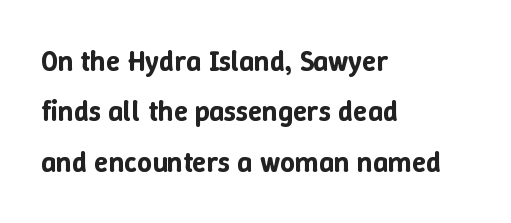
The image shows 29 px text type, upright; set left-aligned, line spacing 1.74x, normal letter spacing, not underlined; low stroke contrast and a medium x-height.
